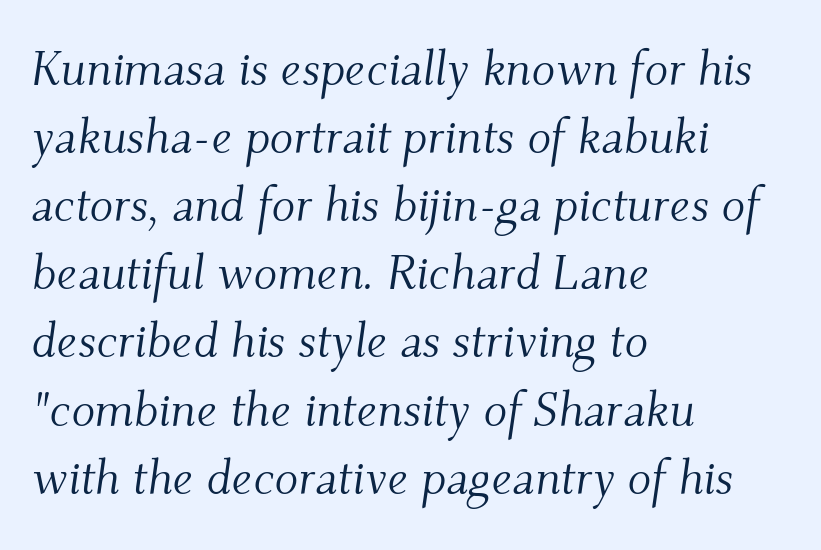
Q: Is the text bold? A: No.
Q: Is the text italic (slanted)? A: Yes, it leans right by about 9 degrees.
Q: Is the typeface a serif or a sans-serif typeface? A: Serif.
Q: Is the text underlined? A: No.
Q: How is the paragraph aligned? A: Left-aligned.
Q: Is the spacing between letters normal or unusually wide? A: Normal.
Q: Is the spacing between lines tight, normal or loose? A: Normal.
Q: Width (condensed, normal, or wide)? A: Normal.
Q: Stroke contrast? A: Medium.
Q: x-height? A: Small.
Q: Monospaced? A: No.
